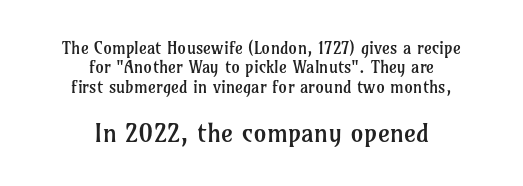
{"italic": "no", "bold": "no", "underline": "no", "align": "center", "line_spacing": "tight", "line_spacing_ratio": 1.14, "letter_spacing": "normal", "letter_spacing_em": 0.0, "larger_block": "second", "size_ratio": 1.53, "glyph_px": 26}
